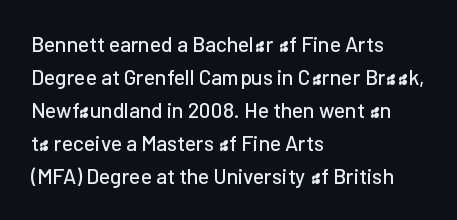
{"italic": "no", "underline": "no", "align": "left", "line_spacing": "normal", "line_spacing_ratio": 1.57, "letter_spacing": "normal", "letter_spacing_em": 0.0, "glyph_px": 21}
